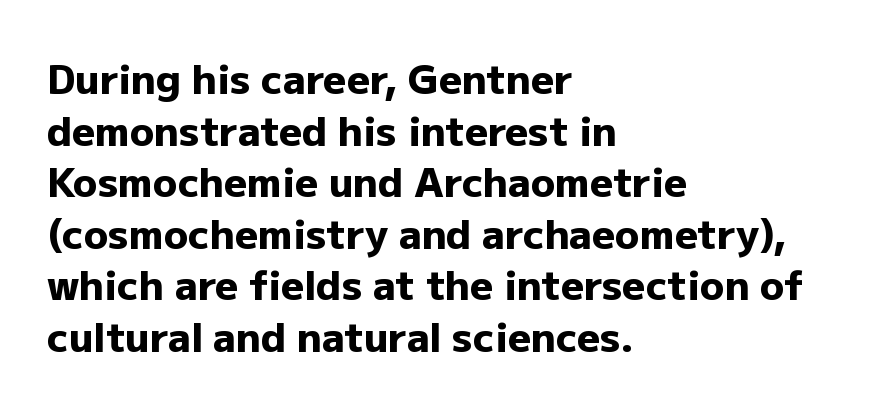
The image shows 40 px heavy sans-serif type, upright; set left-aligned, normal line spacing (1.29x), normal letter spacing, not underlined; low stroke contrast and a medium x-height.
